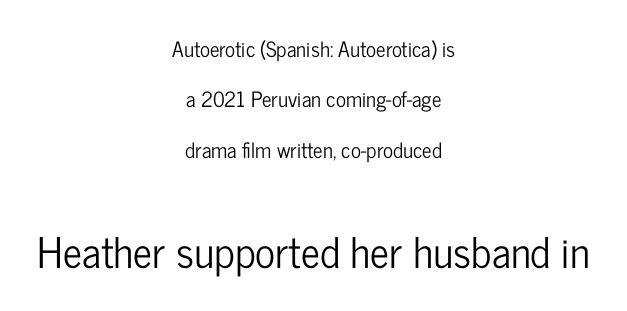
Does the leading feel generous? Absolutely, it's lavish. The letters advance in unequal steps, a hallmark of proportional type. Is the letter spacing exaggerated? No — it looks like the ordinary default. Notice how the passage keeps no hard edge, just a central spine.
